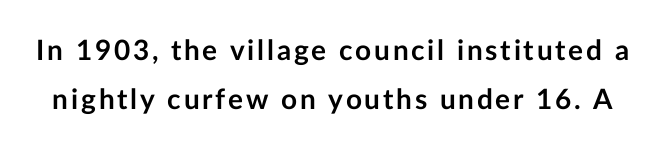
Is this a fixed-width face? No — the glyphs have proportional, varying widths. The letters stand straight up with perfectly vertical stems. Descenders are the only things crossing below the line. The rendering shows plain stroke endings on the letterforms — a sans-serif design.
